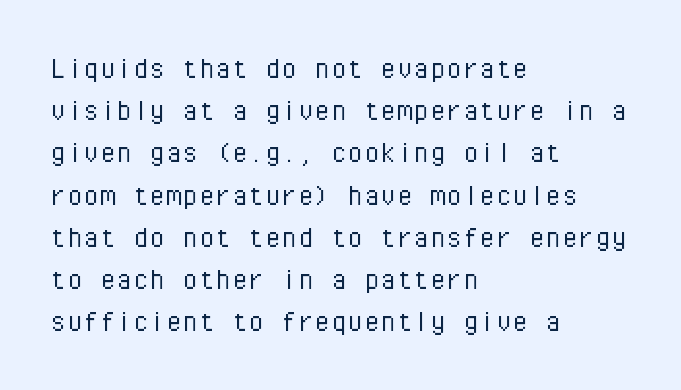
Q: Is the text bold? A: No.
Q: Is the text italic (slanted)? A: No, it is upright.
Q: Is the typeface a serif or a sans-serif typeface? A: Sans-serif.
Q: Is the text underlined? A: No.
Q: How is the paragraph aligned? A: Left-aligned.
Q: Is the spacing between letters normal or unusually wide? A: Normal.
Q: Is the spacing between lines tight, normal or loose? A: Normal.
Q: Width (condensed, normal, or wide)? A: Normal.
Q: Stroke contrast? A: Low.
Q: x-height? A: Medium.
Q: Monospaced? A: Yes.
